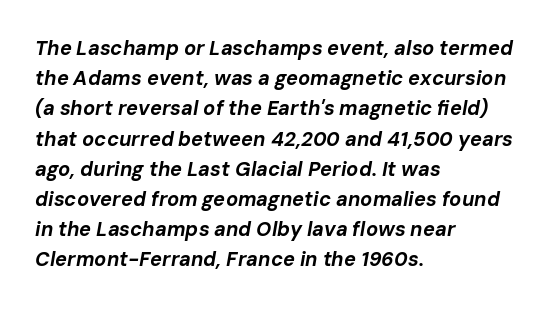
Q: Is the text bold? A: Yes.
Q: Is the text italic (slanted)? A: Yes, it leans right by about 10 degrees.
Q: Is the text underlined? A: No.
Q: How is the paragraph aligned? A: Left-aligned.
Q: Is the spacing between letters normal or unusually wide? A: Normal.
Q: Is the spacing between lines tight, normal or loose? A: Normal.
